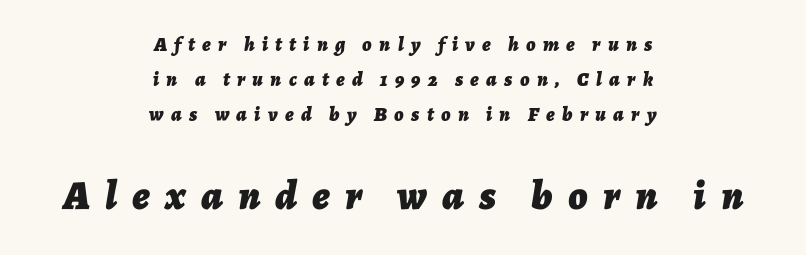
{"italic": "yes", "lean": "right", "slant_degrees": 7, "bold": "yes", "weight": "bold", "width": "normal", "stroke_contrast": "low", "x_height": "medium", "monospaced": "no", "underline": "no", "align": "center", "line_spacing_ratio": 1.74, "letter_spacing": "wide", "letter_spacing_em": 0.37, "larger_block": "second", "size_ratio": 2.05, "glyph_px": 41}
